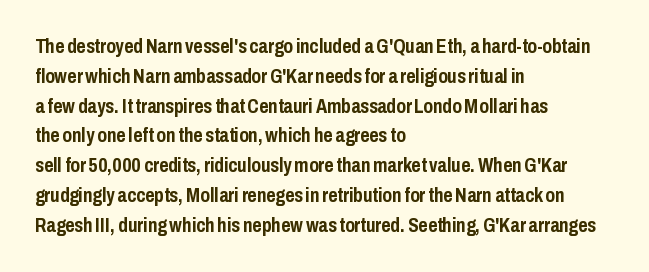
{"italic": "no", "bold": "yes", "underline": "no", "align": "left", "line_spacing": "normal", "line_spacing_ratio": 1.49, "letter_spacing": "normal", "letter_spacing_em": 0.0, "glyph_px": 20}
